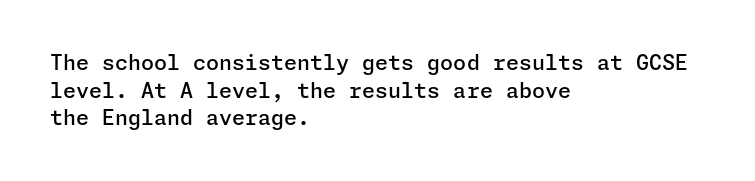
This sample uses plain, unmodified letter spacing. The foot of each line stays bare and open. The leading is moderate, giving the passage an even texture. A somewhat darkened texture: the type is semibold rather than bold.
